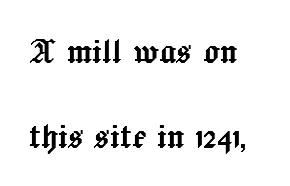
Clear beneath every line of the passage. Upright lettering throughout. In terms of leading, this rendering errs on the spacious side. Words appear dense and cohesive because spacing is normal.
